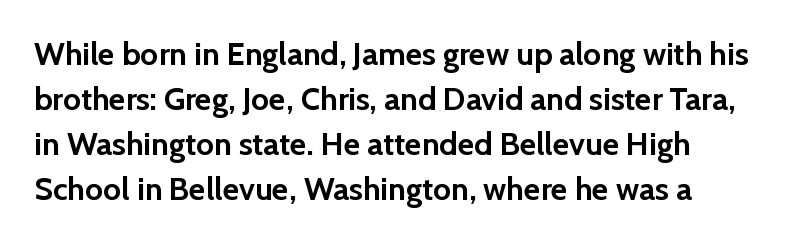
Q: Is the text bold? A: Yes.
Q: Is the text italic (slanted)? A: No, it is upright.
Q: Is the typeface a serif or a sans-serif typeface? A: Sans-serif.
Q: Is the text underlined? A: No.
Q: Is the spacing between letters normal or unusually wide? A: Normal.
Q: Is the spacing between lines tight, normal or loose? A: Normal.
Q: Width (condensed, normal, or wide)? A: Normal.
Q: Stroke contrast? A: Low.
Q: x-height? A: Medium.
Q: Monospaced? A: No.
